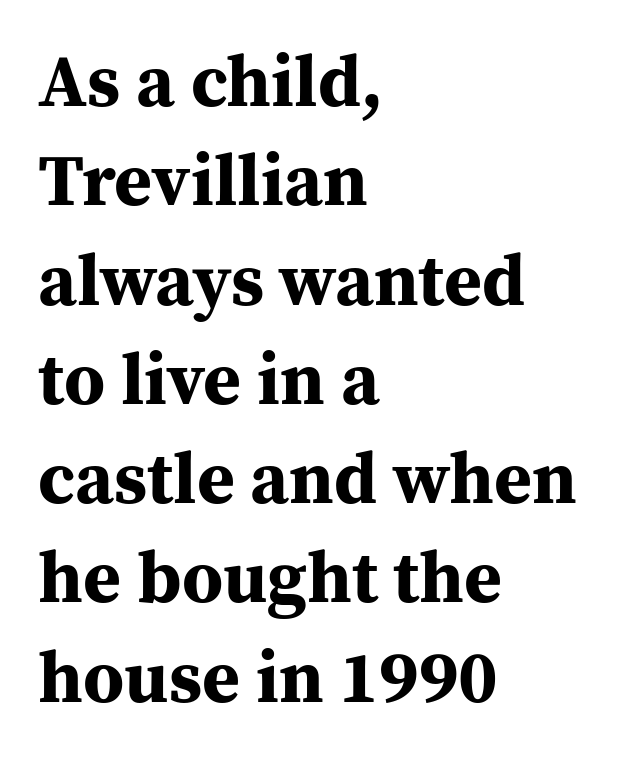
Q: Is the text bold? A: Yes.
Q: Is the text italic (slanted)? A: No, it is upright.
Q: Is the typeface a serif or a sans-serif typeface? A: Serif.
Q: Is the text underlined? A: No.
Q: How is the paragraph aligned? A: Left-aligned.
Q: Is the spacing between letters normal or unusually wide? A: Normal.
Q: Is the spacing between lines tight, normal or loose? A: Normal.
Q: Width (condensed, normal, or wide)? A: Normal.
Q: Stroke contrast? A: Medium.
Q: x-height? A: Medium.
Q: Monospaced? A: No.
